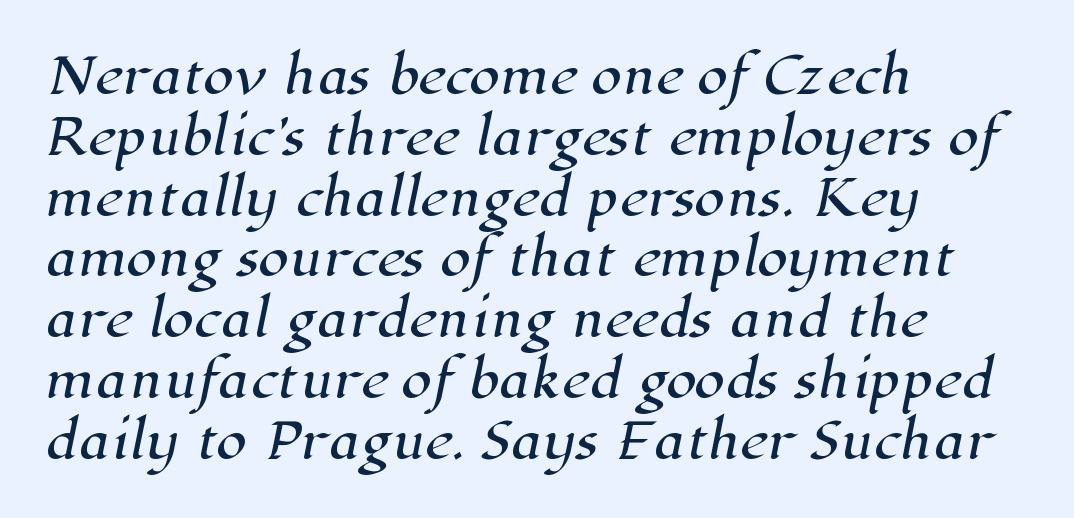
{"serif": "yes", "width": "normal", "stroke_contrast": "high", "x_height": "medium", "monospaced": "no", "underline": "no", "align": "left", "line_spacing_ratio": 1.24, "letter_spacing": "normal", "letter_spacing_em": 0.0, "glyph_px": 49}
